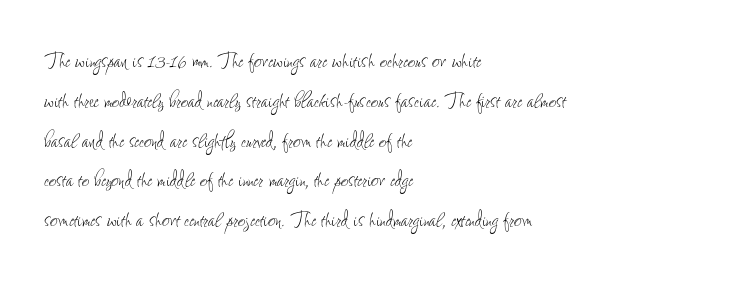
Nobody touched the tracking dial on this one. Line starts are locked; line ends wander. The block of text has a typical density, with ordinary space between rows. The glyphs are unaccompanied by any horizontal stroke below them. These glyphs show unthickened strokes, regular width or finer.
